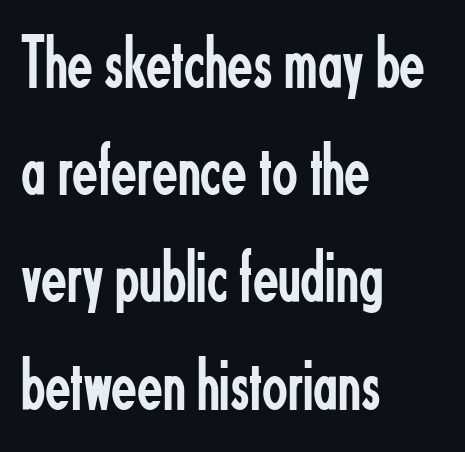
No feet cap the strokes, marking this as sans-serif type. This sample is left-justified, so line endings fall wherever the words run out. Is this a fixed-width face? No — the glyphs have proportional, varying widths. Nothing unusual about the tracking: characters are spaced as the font intends.
